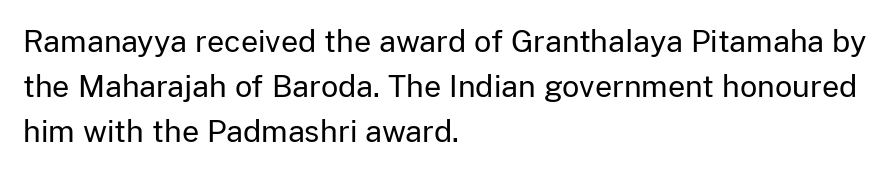
Is this a heavy cut? Hardly; it is regular or lighter. This is sans-serif lettering, the kind often seen on screens and signage. The rows are spaced the way most documents space them. Characters follow at the spacing the type designer built in.
